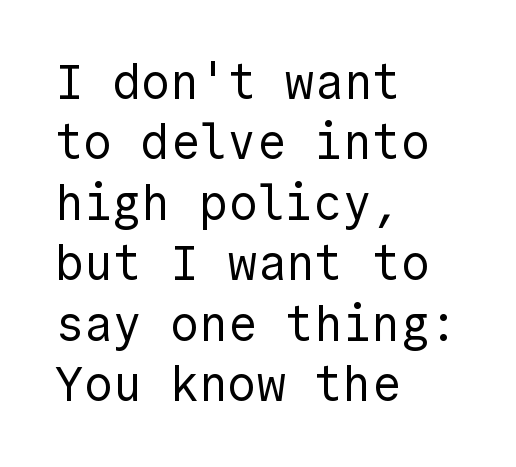
The image shows 48 px regular-weight sans-serif type, upright; set left-aligned, normal line spacing (1.26x), normal letter spacing, not underlined; a medium x-height.
